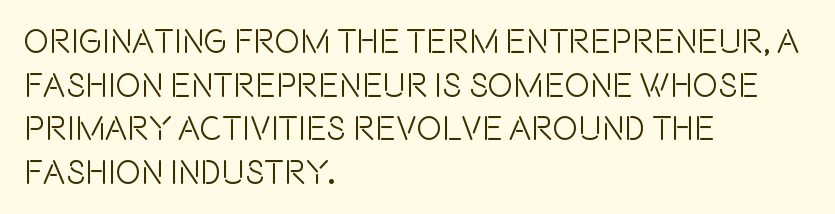
A normal amount of white space separates one row of letters from the next. No extra tracking has been applied to these lines. Caption: multi-line text, flush left, ragged right. Each letter keeps its own natural width here, so spacing adapts to shape. Descenders are the only things crossing below the line.
